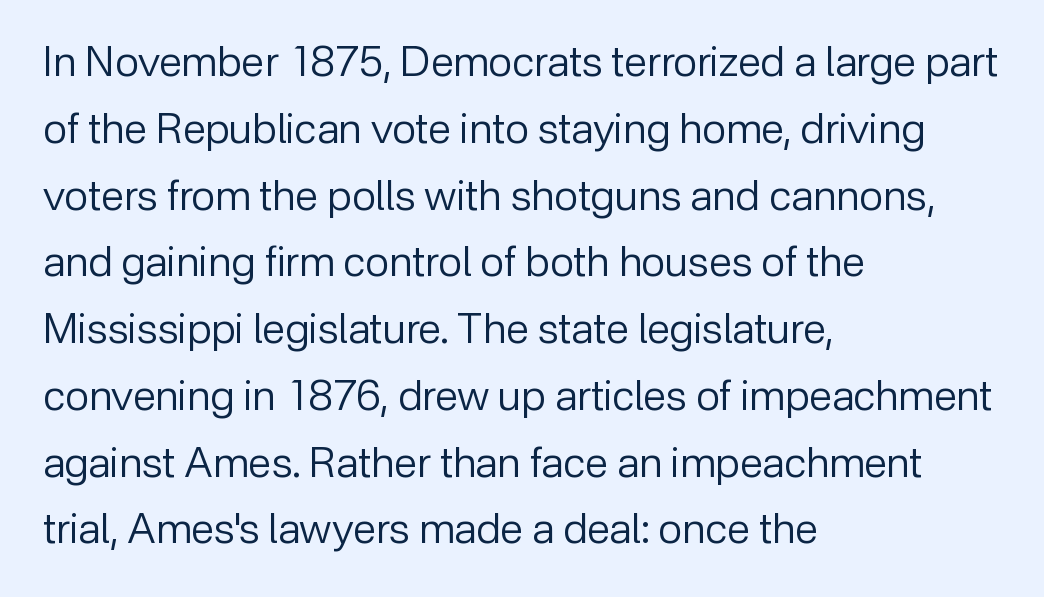
Are there feet on the stems? There aren't — it's a sans. The rendering anchors every line to the left-hand side. Default kerning and tracking; the words read as compact shapes. The baseline area is clear. The face used here is proportionally spaced, like ordinary book or web type.
